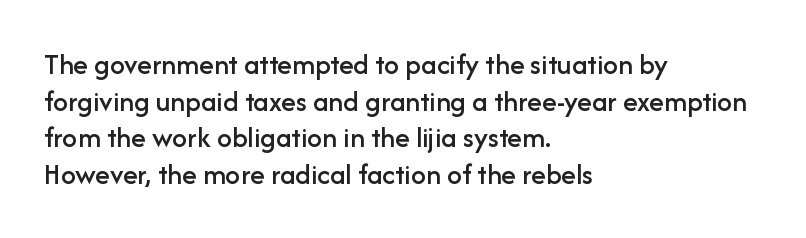
Q: Is the text italic (slanted)? A: No, it is upright.
Q: Is the typeface a serif or a sans-serif typeface? A: Sans-serif.
Q: Is the text underlined? A: No.
Q: How is the paragraph aligned? A: Left-aligned.
Q: Is the spacing between letters normal or unusually wide? A: Normal.
Q: Width (condensed, normal, or wide)? A: Normal.
Q: Stroke contrast? A: Low.
Q: x-height? A: Medium.
Q: Monospaced? A: No.
